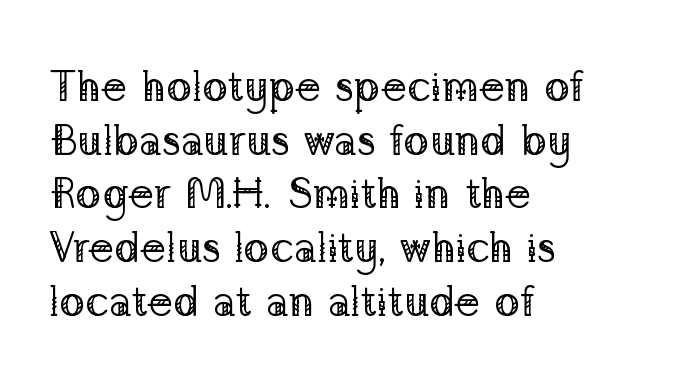
{"serif": "yes", "italic": "no", "bold": "no", "weight": "regular", "width": "normal", "stroke_contrast": "low", "x_height": "medium", "monospaced": "no", "underline": "no", "align": "left", "line_spacing": "normal", "line_spacing_ratio": 1.25, "letter_spacing": "normal", "letter_spacing_em": 0.0, "glyph_px": 43}
